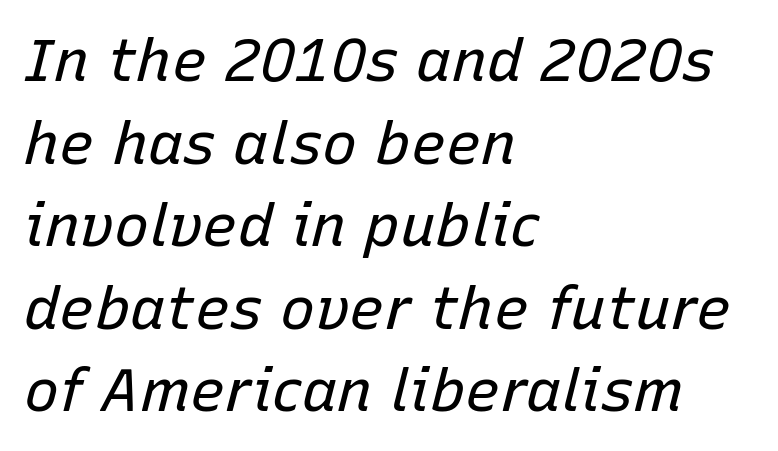
{"italic": "yes", "lean": "right", "slant_degrees": 15, "bold": "no", "weight": "regular", "width": "normal", "stroke_contrast": "low", "x_height": "medium", "monospaced": "no", "underline": "no", "align": "left", "line_spacing": "normal", "line_spacing_ratio": 1.4, "letter_spacing": "normal", "letter_spacing_em": 0.0, "glyph_px": 59}
